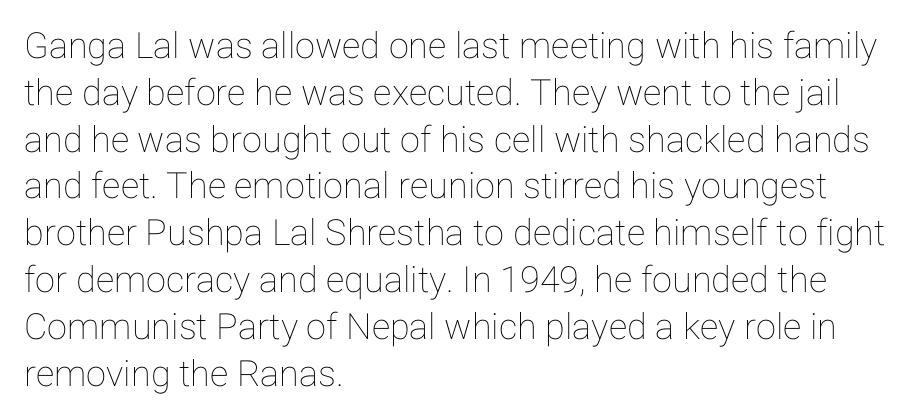
The image shows 36 px text type, upright; set left-aligned, normal line spacing (1.3x), normal letter spacing, not underlined; low stroke contrast and a medium x-height.
